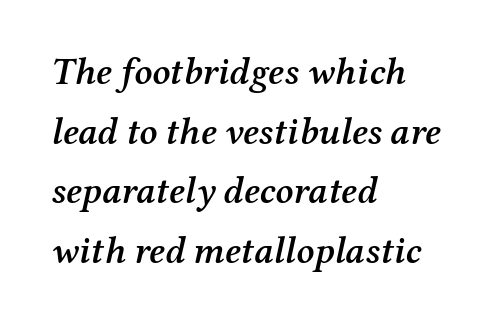
Posture: slanted. Note the varied advance widths — an 'i' is clearly narrower than an 'm'. The typeface chosen for these lines features serifs. In terms of letterspacing, this is plain default setting. The text block is weighted toward the left margin, trailing off unevenly rightward.
